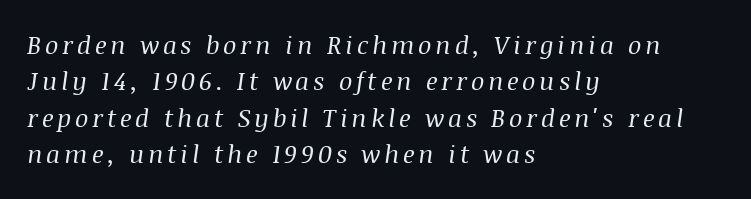
{"italic": "yes", "lean": "right", "slant_degrees": 8, "bold": "no", "underline": "no", "align": "left", "line_spacing": "normal", "line_spacing_ratio": 1.46, "glyph_px": 25}
